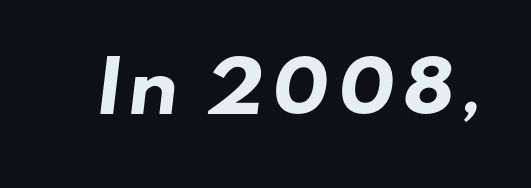
Proportional: the letters do not fall into vertical columns. Caption: bold face, heavy strokes. The foot of each line stays bare and open. A sans-serif font was chosen for this passage.
